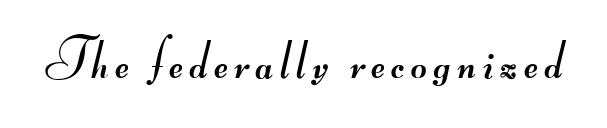
The typeface has the unassuming heft of standard copy or less. Looks like regular typesetting: each glyph gets only the width it needs. The gap between lines stays unmarked. Look at the bottom of the vertical strokes: they stop flat, with no serifs.
